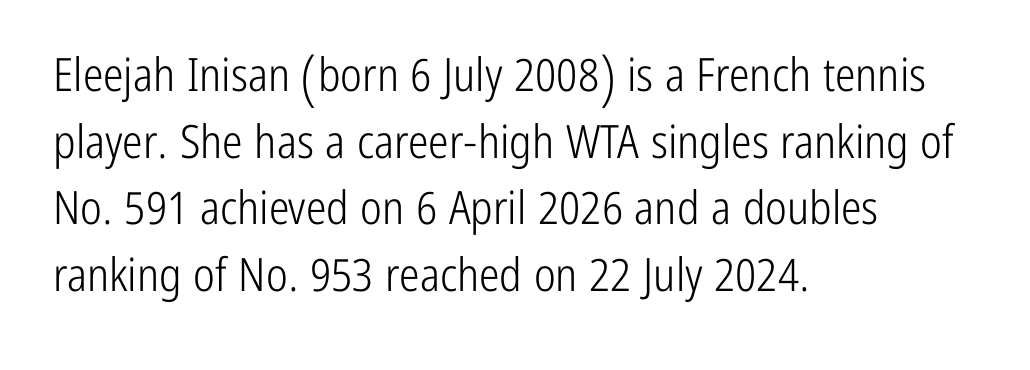
Is the stroke heavy? The answer is a plain regular-or-lighter. Descenders hang freely into open space. Is this a sans? Yes — the strokes have no serifs. Left-aligned paragraph, ragged on the right. This is the regular roman posture of the typeface. Reading down the column, the eye jumps a familiar distance to each next line.
